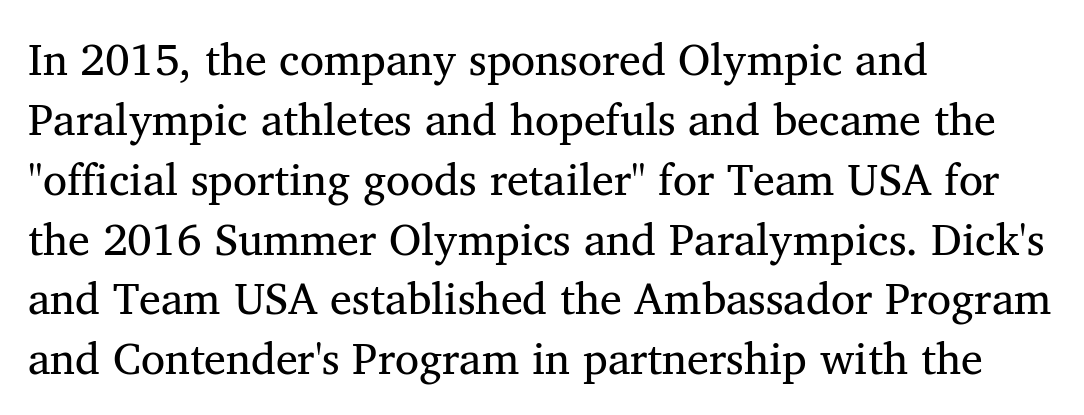
The image shows 44 px regular-weight serif type, upright; set left-aligned, normal line spacing (1.36x), normal letter spacing, not underlined; medium stroke contrast and a medium x-height.
